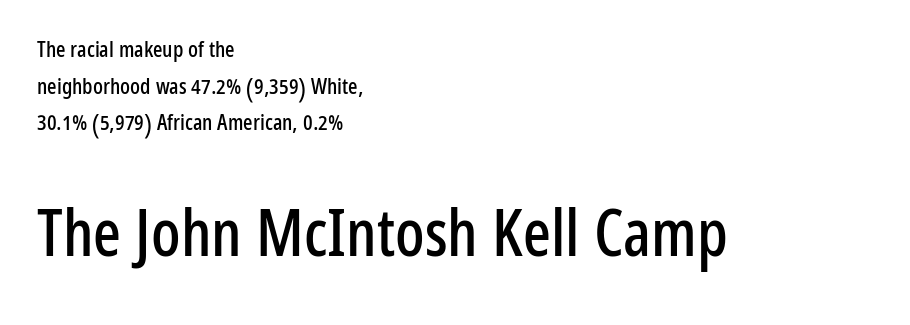
Q: Is the text italic (slanted)? A: No, it is upright.
Q: Is the typeface a serif or a sans-serif typeface? A: Sans-serif.
Q: Is the text underlined? A: No.
Q: How is the paragraph aligned? A: Left-aligned.
Q: Is the spacing between letters normal or unusually wide? A: Normal.
Q: Is the spacing between lines tight, normal or loose? A: Normal.
Q: Which block of text is set in a larger size, the first (top) or the second (bottom)? A: The second (bottom) one.
Q: Width (condensed, normal, or wide)? A: Condensed.
Q: Stroke contrast? A: Low.
Q: x-height? A: Medium.
Q: Monospaced? A: No.
